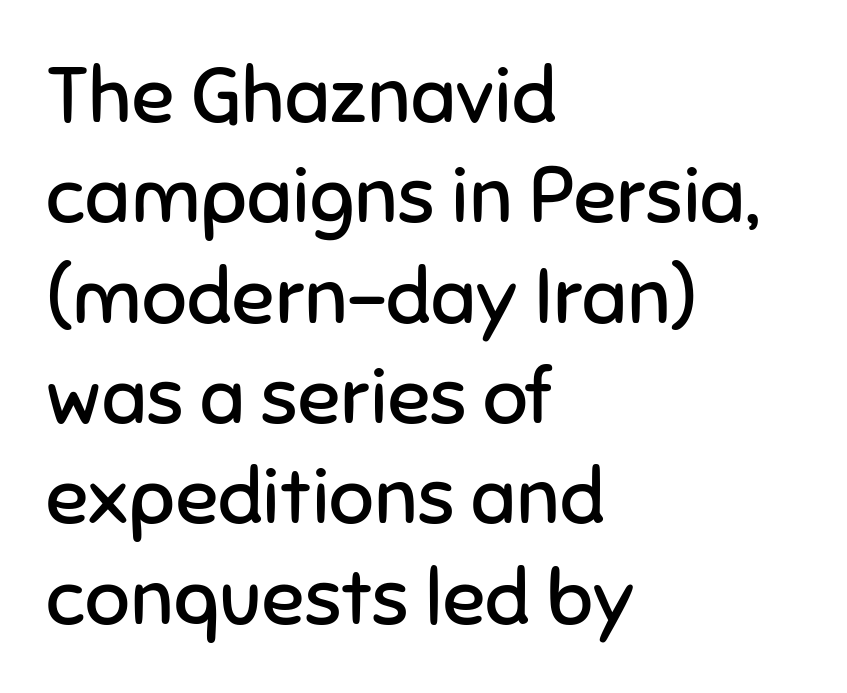
The image shows 79 px regular-weight sans-serif type, upright; set left-aligned, normal line spacing (1.27x), normal letter spacing, not underlined; low stroke contrast and a medium x-height.
